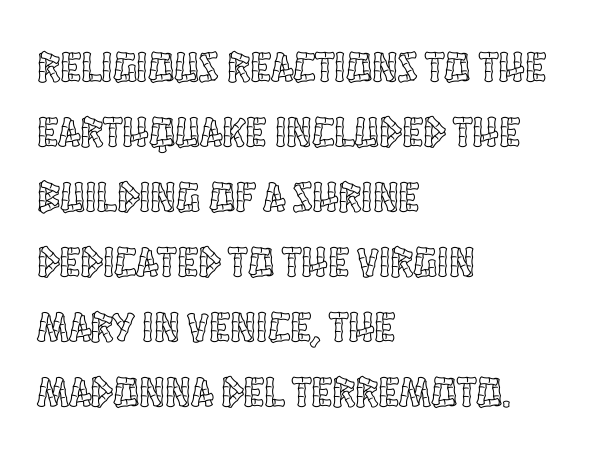
Just letters on the line, the space beneath them empty. A classic flush-left, rag-right setting is used for this passage. Line spacing here is normal. Rendered with straight, roman letterforms.
